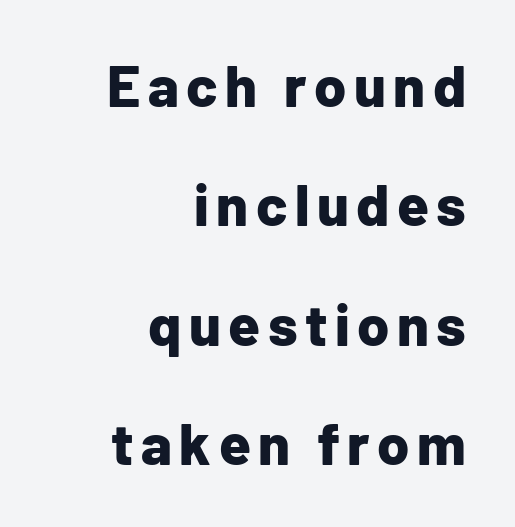
Q: Is the text bold? A: Yes.
Q: Is the text italic (slanted)? A: No, it is upright.
Q: Is the typeface a serif or a sans-serif typeface? A: Sans-serif.
Q: Is the text underlined? A: No.
Q: How is the paragraph aligned? A: Right-aligned.
Q: Is the spacing between lines tight, normal or loose? A: Loose.
Q: Width (condensed, normal, or wide)? A: Normal.
Q: Stroke contrast? A: Low.
Q: x-height? A: Medium.
Q: Monospaced? A: No.
